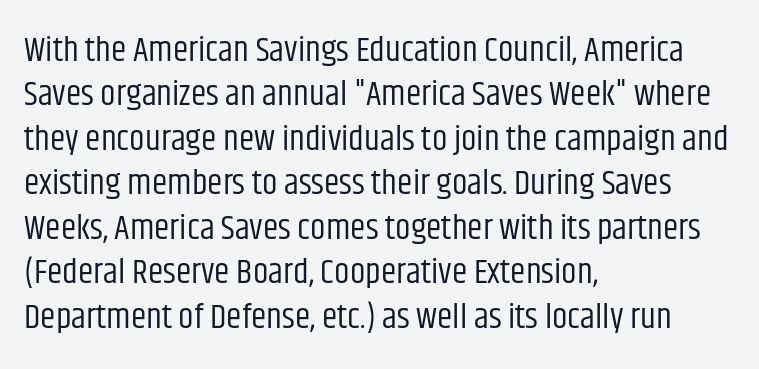
{"serif": "no", "italic": "no", "bold": "no", "weight": "regular", "width": "condensed", "stroke_contrast": "low", "x_height": "large", "monospaced": "no", "underline": "no", "align": "left", "line_spacing": "normal", "line_spacing_ratio": 1.27, "letter_spacing": "normal", "letter_spacing_em": 0.0, "glyph_px": 35}
